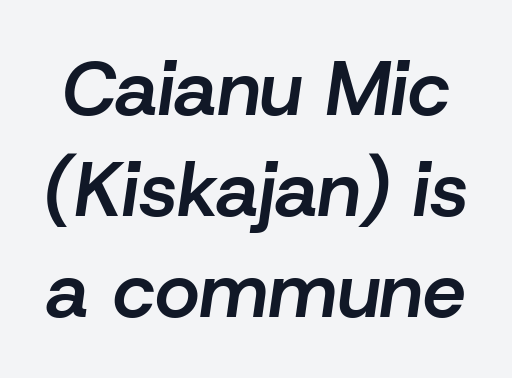
Q: Is the text bold? A: Semi-bold.
Q: Is the text italic (slanted)? A: Yes, it leans right by about 8 degrees.
Q: Is the text underlined? A: No.
Q: Is the spacing between letters normal or unusually wide? A: Normal.
Q: Is the spacing between lines tight, normal or loose? A: Normal.
Q: Width (condensed, normal, or wide)? A: Normal.
Q: Stroke contrast? A: Low.
Q: x-height? A: Medium.
Q: Monospaced? A: No.
